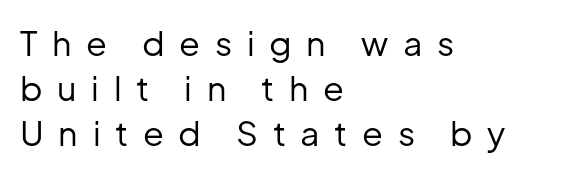
Q: Is the text bold? A: No.
Q: Is the text italic (slanted)? A: No, it is upright.
Q: Is the typeface a serif or a sans-serif typeface? A: Sans-serif.
Q: Is the text underlined? A: No.
Q: How is the paragraph aligned? A: Left-aligned.
Q: Is the spacing between letters normal or unusually wide? A: Unusually wide.
Q: Is the spacing between lines tight, normal or loose? A: Normal.
Q: Width (condensed, normal, or wide)? A: Normal.
Q: Stroke contrast? A: Low.
Q: x-height? A: Medium.
Q: Monospaced? A: No.
